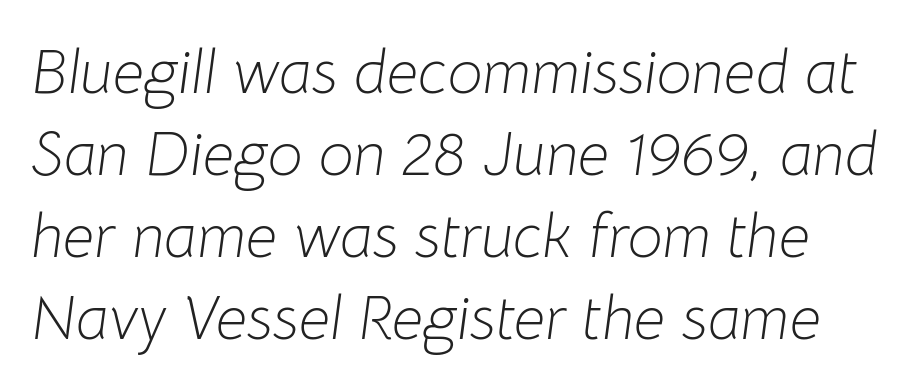
{"italic": "yes", "lean": "right", "slant_degrees": 8, "bold": "no", "weight": "light", "width": "normal", "stroke_contrast": "low", "x_height": "medium", "monospaced": "no", "underline": "no", "line_spacing": "normal", "line_spacing_ratio": 1.32, "letter_spacing": "normal", "letter_spacing_em": 0.0, "glyph_px": 62}
